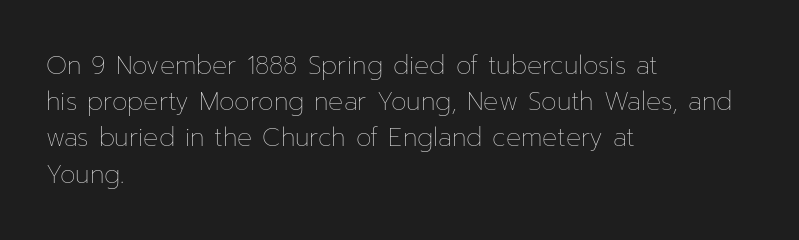
The image shows 25 px text type, upright; set left-aligned, normal line spacing (1.45x), normal letter spacing, not underlined.
